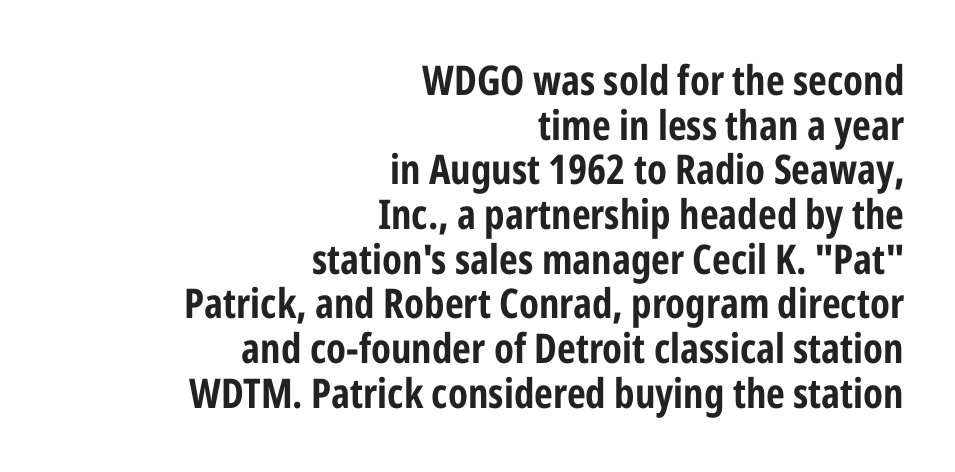
Q: Is the text bold? A: Yes.
Q: Is the text italic (slanted)? A: No, it is upright.
Q: Is the typeface a serif or a sans-serif typeface? A: Sans-serif.
Q: Is the text underlined? A: No.
Q: How is the paragraph aligned? A: Right-aligned.
Q: Is the spacing between letters normal or unusually wide? A: Normal.
Q: Is the spacing between lines tight, normal or loose? A: Tight.
Q: Width (condensed, normal, or wide)? A: Condensed.
Q: Stroke contrast? A: Low.
Q: x-height? A: Medium.
Q: Monospaced? A: No.
